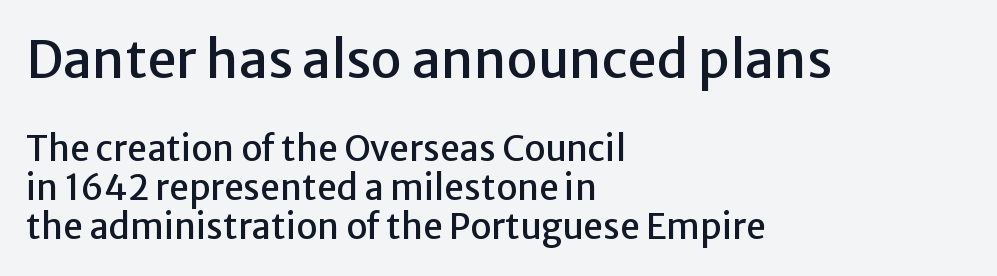
Q: Is the text italic (slanted)? A: No, it is upright.
Q: Is the typeface a serif or a sans-serif typeface? A: Sans-serif.
Q: Is the text underlined? A: No.
Q: How is the paragraph aligned? A: Left-aligned.
Q: Is the spacing between letters normal or unusually wide? A: Normal.
Q: Is the spacing between lines tight, normal or loose? A: Tight.
Q: Which block of text is set in a larger size, the first (top) or the second (bottom)? A: The first (top) one.
Q: Width (condensed, normal, or wide)? A: Normal.
Q: Stroke contrast? A: Low.
Q: x-height? A: Medium.
Q: Monospaced? A: No.
